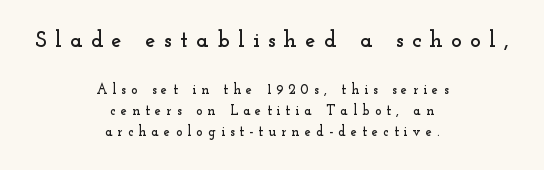
The image shows 23 px text type, upright; set centered, normal line spacing (1.53x), unusually wide letter spacing (+0.36 em), not underlined; the first (top) block is 1.64x larger.
